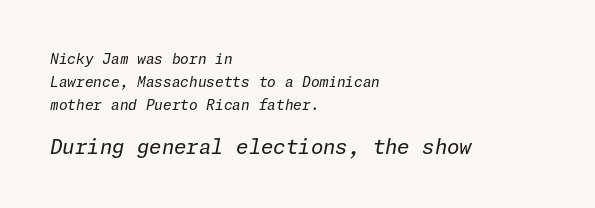
{"italic": "yes", "lean": "right", "slant_degrees": 11, "bold": "no", "underline": "no", "align": "left", "line_spacing": "normal", "line_spacing_ratio": 1.64, "letter_spacing": "normal", "letter_spacing_em": 0.0, "larger_block": "second", "size_ratio": 1.43, "glyph_px": 20}
